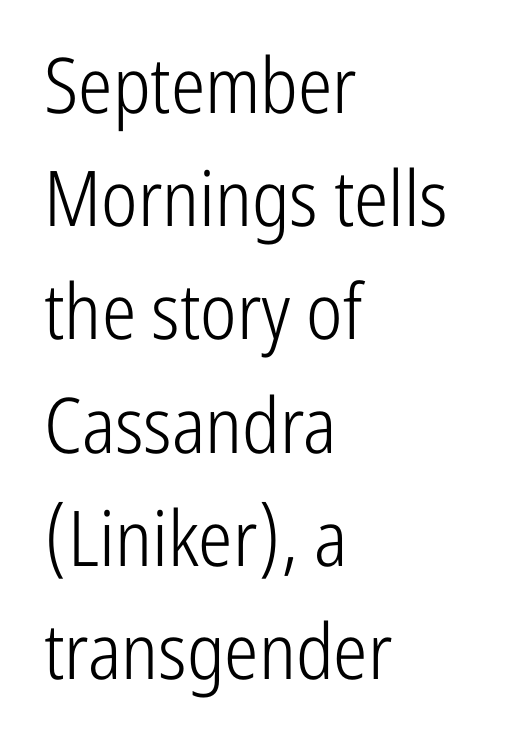
You could not count columns in this text — the font is proportionally spaced. These lines are composed in type without serifs. The horizontal fit of the characters is conventional and even. Rule under the text: the space is simply empty. Does the copy run flush right? No — it runs flush left. Italic: no, the glyphs are upright roman.
